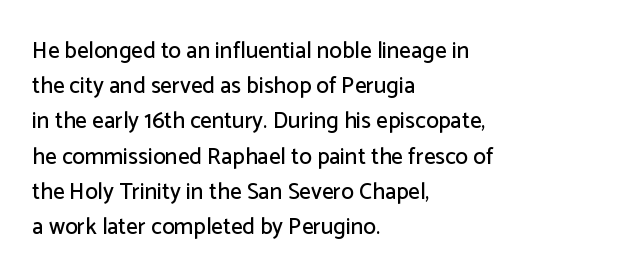
{"italic": "no", "underline": "no", "align": "left", "line_spacing": "normal", "line_spacing_ratio": 1.53, "letter_spacing": "normal", "letter_spacing_em": 0.0, "glyph_px": 23}
